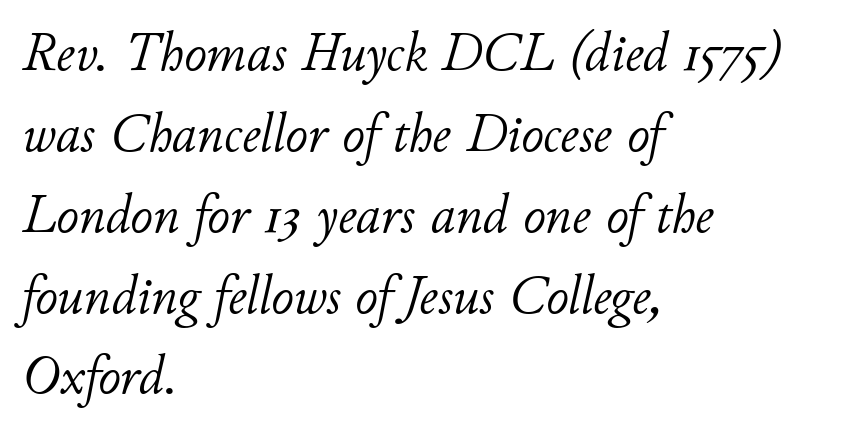
This sample has the flowing, uneven cadence of proportional lettering. In CSS terms this would be text-align: left. An italicized treatment has been applied to the whole sample. What stands out about the letter spacing? Nothing — it is the standard amount.
